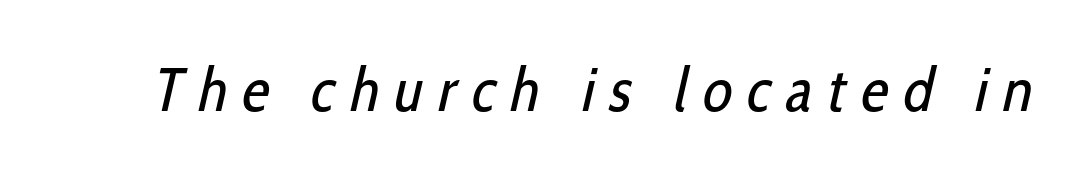
The letterforms sit at book weight or below. In terms of letterspacing, this is a distinctly airy, spread setting. The baseline area is clear. Nope, no serifs anywhere on these letters. Each letter keeps its own natural width here, so spacing adapts to shape.
